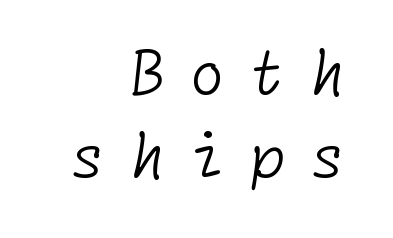
Q: Is the text bold? A: No.
Q: Is the typeface a serif or a sans-serif typeface? A: Sans-serif.
Q: Is the text underlined? A: No.
Q: How is the paragraph aligned? A: Right-aligned.
Q: Is the spacing between letters normal or unusually wide? A: Unusually wide.
Q: Is the spacing between lines tight, normal or loose? A: Normal.
Q: Width (condensed, normal, or wide)? A: Normal.
Q: Stroke contrast? A: Low.
Q: x-height? A: Medium.
